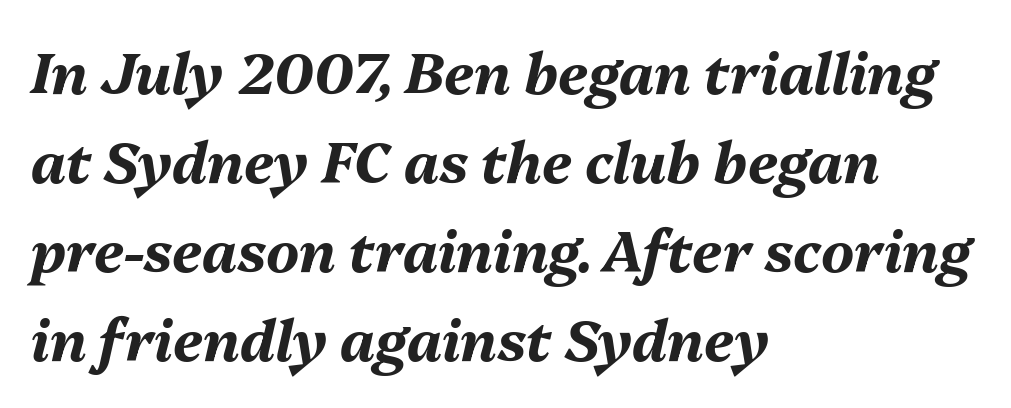
Q: Is the text bold? A: Yes.
Q: Is the text italic (slanted)? A: Yes, it leans right by about 13 degrees.
Q: Is the text underlined? A: No.
Q: How is the paragraph aligned? A: Left-aligned.
Q: Is the spacing between letters normal or unusually wide? A: Normal.
Q: Is the spacing between lines tight, normal or loose? A: Normal.
Q: Width (condensed, normal, or wide)? A: Normal.
Q: Stroke contrast? A: Medium.
Q: x-height? A: Medium.
Q: Monospaced? A: No.
